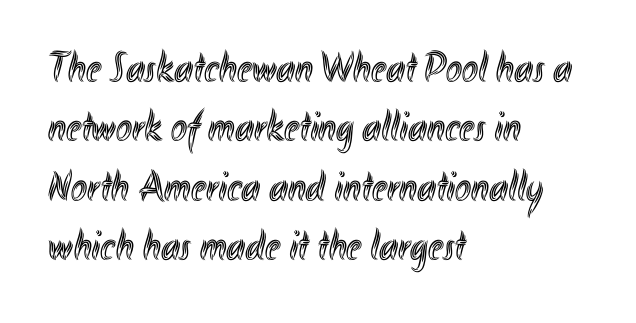
Compared with typical body copy, the letter spacing here is the same. Horizontal bands of white between lines are of average thickness. Here the designer chose a conventional face with non-uniform glyph widths.
